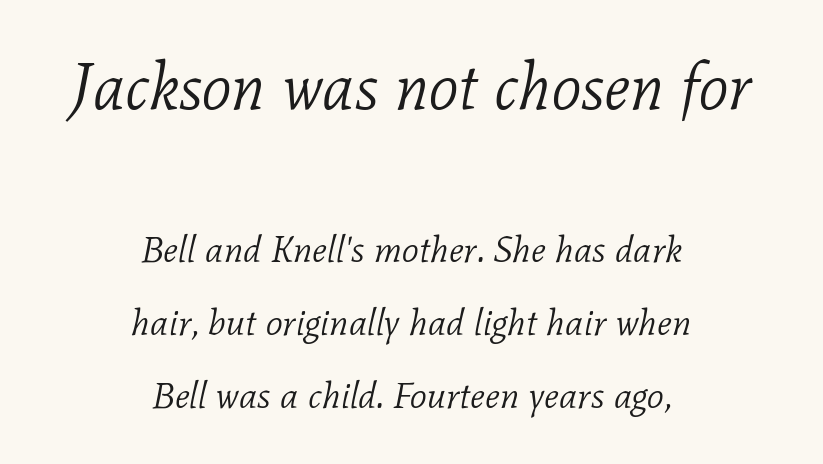
The image shows 65 px light serif type, italic (leaning right); set centered, loose line spacing (1.97x), normal letter spacing, not underlined; the first (top) block is 1.76x larger; low stroke contrast and a medium x-height.
